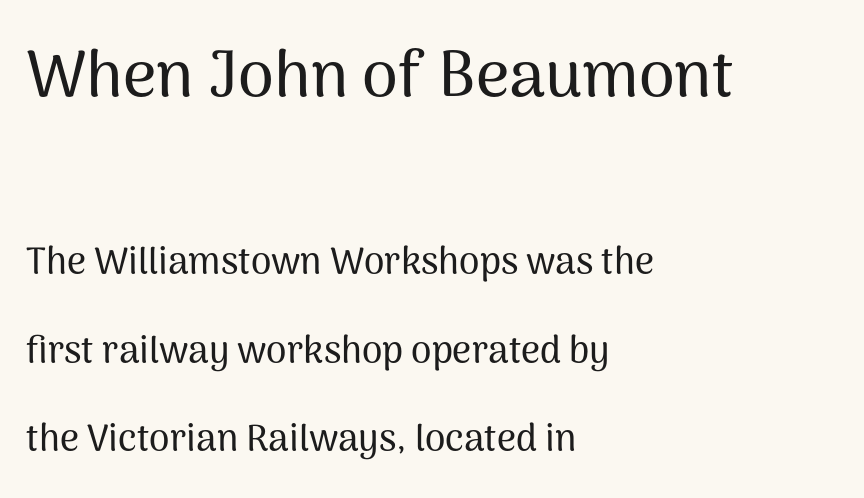
Q: Is the text italic (slanted)? A: No, it is upright.
Q: Is the typeface a serif or a sans-serif typeface? A: Sans-serif.
Q: Is the text underlined? A: No.
Q: How is the paragraph aligned? A: Left-aligned.
Q: Is the spacing between letters normal or unusually wide? A: Normal.
Q: Is the spacing between lines tight, normal or loose? A: Loose.
Q: Which block of text is set in a larger size, the first (top) or the second (bottom)? A: The first (top) one.
Q: Width (condensed, normal, or wide)? A: Normal.
Q: Stroke contrast? A: Medium.
Q: x-height? A: Medium.
Q: Monospaced? A: No.
